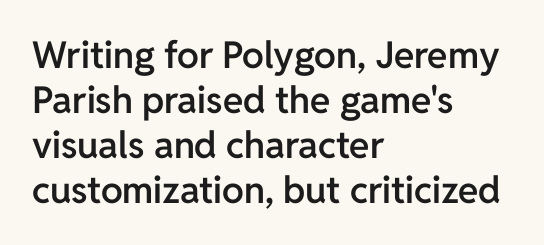
The image shows 37 px semibold sans-serif type, upright; set left-aligned, line spacing 1.22x, normal letter spacing, not underlined; low stroke contrast and a medium x-height.
